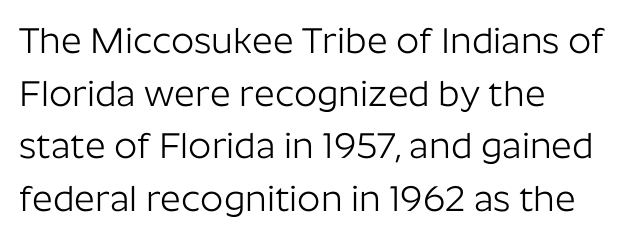
Q: Is the text bold? A: No.
Q: Is the text italic (slanted)? A: No, it is upright.
Q: Is the typeface a serif or a sans-serif typeface? A: Sans-serif.
Q: Is the text underlined? A: No.
Q: How is the paragraph aligned? A: Left-aligned.
Q: Is the spacing between letters normal or unusually wide? A: Normal.
Q: Is the spacing between lines tight, normal or loose? A: Normal.
Q: Width (condensed, normal, or wide)? A: Normal.
Q: Stroke contrast? A: Low.
Q: x-height? A: Medium.
Q: Monospaced? A: No.
